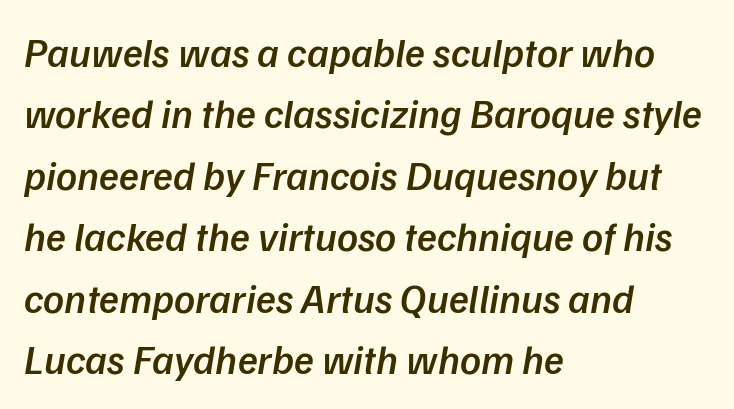
{"serif": "no", "bold": "semi", "weight": "semibold", "width": "normal", "stroke_contrast": "low", "x_height": "medium", "monospaced": "no", "underline": "no", "align": "left", "line_spacing": "normal", "line_spacing_ratio": 1.5, "letter_spacing": "normal", "letter_spacing_em": 0.0, "glyph_px": 41}
